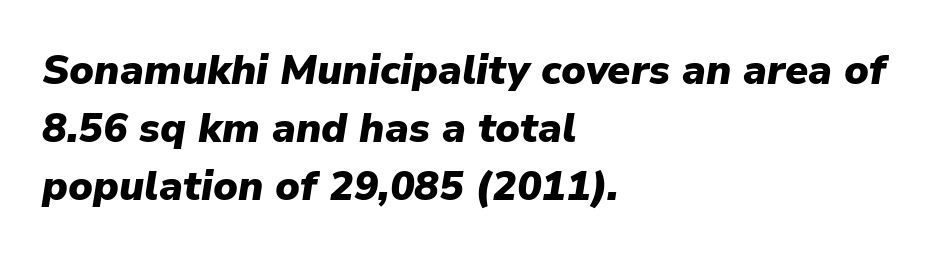
{"italic": "yes", "lean": "right", "slant_degrees": 9, "bold": "yes", "weight": "heavy", "width": "normal", "stroke_contrast": "low", "x_height": "medium", "monospaced": "no", "underline": "no", "align": "left", "line_spacing": "normal", "line_spacing_ratio": 1.42, "letter_spacing": "normal", "letter_spacing_em": 0.0, "glyph_px": 41}
